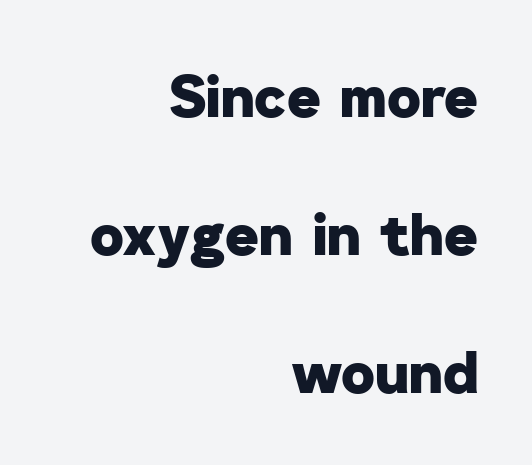
Vertical spacing — loose. The line texture is even and compact thanks to regular tracking. This rendering uses right alignment, leaving the left contour irregular. Just letters on the line, the space beneath them empty. Is this a fixed-width face? No — the glyphs have proportional, varying widths. Grotesque or geometric, the face here clearly has no serifs.
